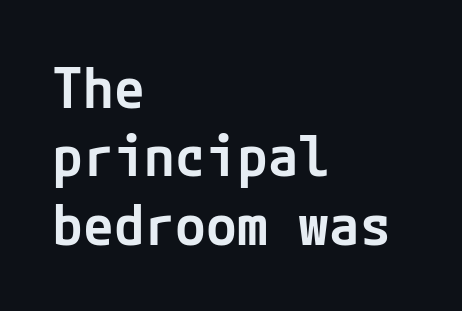
The image shows 56 px semibold sans-serif type, upright; set left-aligned, line spacing 1.22x, normal letter spacing, not underlined; low stroke contrast and a medium x-height.
